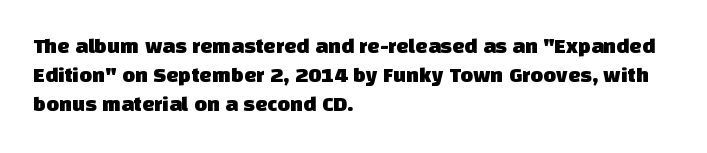
Q: Is the text underlined? A: No.
Q: How is the paragraph aligned? A: Left-aligned.
Q: Is the spacing between letters normal or unusually wide? A: Normal.
Q: Is the spacing between lines tight, normal or loose? A: Normal.
